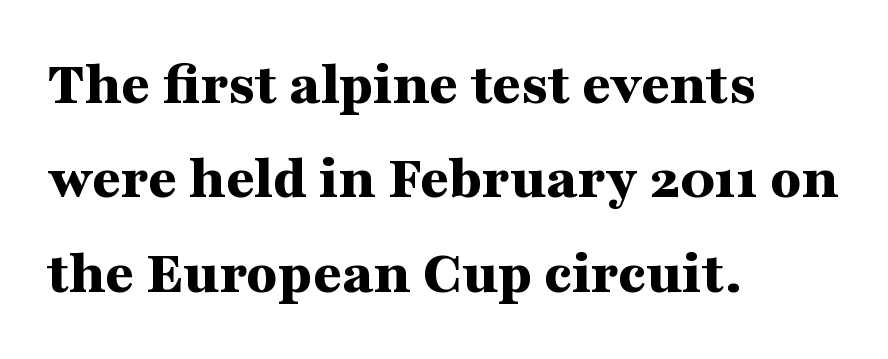
{"serif": "yes", "italic": "no", "bold": "yes", "weight": "bold", "width": "wide", "stroke_contrast": "medium", "x_height": "medium", "monospaced": "no", "underline": "no", "align": "left", "line_spacing": "normal", "line_spacing_ratio": 1.5, "letter_spacing": "normal", "letter_spacing_em": 0.0, "glyph_px": 63}
